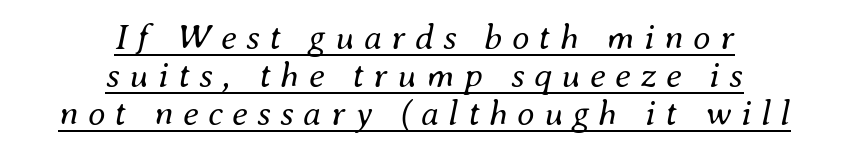
{"italic": "yes", "lean": "right", "slant_degrees": 8, "bold": "no", "weight": "regular", "width": "normal", "stroke_contrast": "medium", "x_height": "small", "monospaced": "no", "underline": "yes", "align": "center", "line_spacing": "tight", "line_spacing_ratio": 1.05, "letter_spacing": "wide", "letter_spacing_em": 0.26, "glyph_px": 36}
